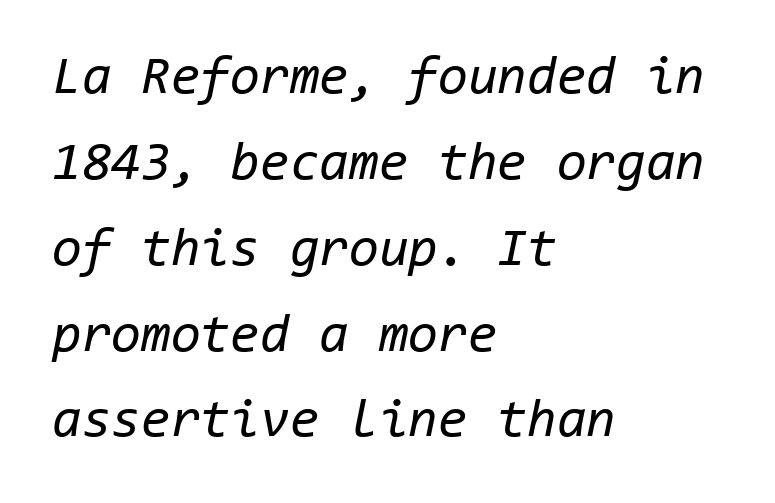
{"italic": "yes", "lean": "right", "slant_degrees": 11, "bold": "no", "weight": "regular", "width": "normal", "stroke_contrast": "low", "x_height": "medium", "monospaced": "yes", "underline": "no", "align": "left", "line_spacing": "normal", "line_spacing_ratio": 1.59, "letter_spacing": "normal", "letter_spacing_em": 0.0, "glyph_px": 54}
